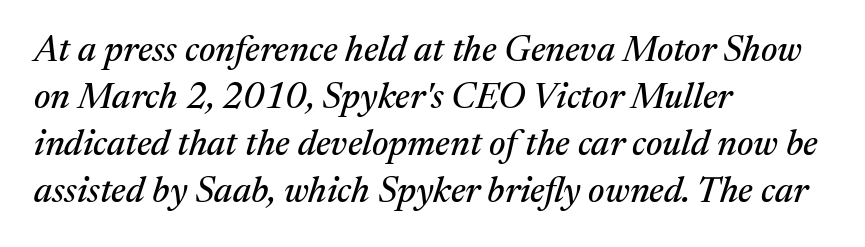
{"serif": "yes", "italic": "yes", "lean": "right", "slant_degrees": 17, "width": "normal", "stroke_contrast": "medium", "x_height": "medium", "monospaced": "no", "underline": "no", "align": "left", "line_spacing": "normal", "line_spacing_ratio": 1.31, "letter_spacing": "normal", "letter_spacing_em": 0.0, "glyph_px": 36}
